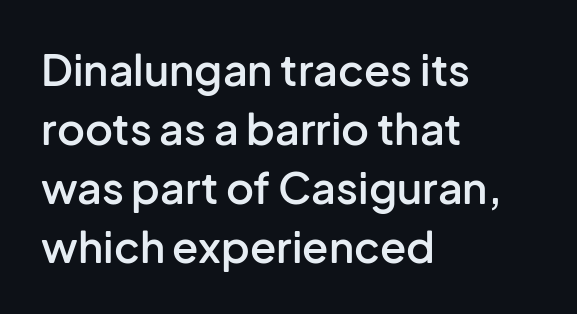
The typeface chosen for these lines omits serifs. The area under the type is left untouched. The vertical gap from one line to the next is medium. This is moderately heavy type, rendered in semibold. The text block is weighted toward the left margin, trailing off unevenly rightward. The passage shown has conventional tracking throughout.
